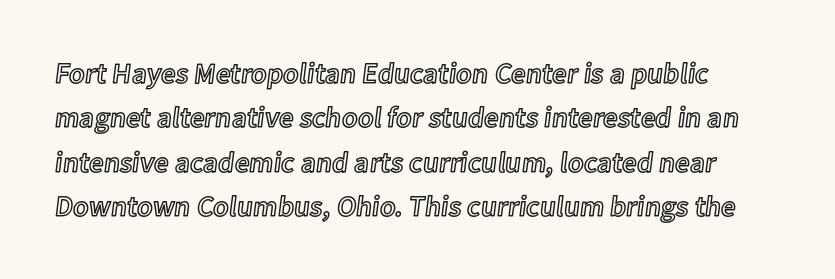
Q: Is the text italic (slanted)? A: Yes.
Q: Is the text underlined? A: No.
Q: How is the paragraph aligned? A: Left-aligned.
Q: Is the spacing between letters normal or unusually wide? A: Normal.
Q: Is the spacing between lines tight, normal or loose? A: Normal.
Q: Width (condensed, normal, or wide)? A: Normal.
Q: x-height? A: Medium.
Q: Monospaced? A: No.
